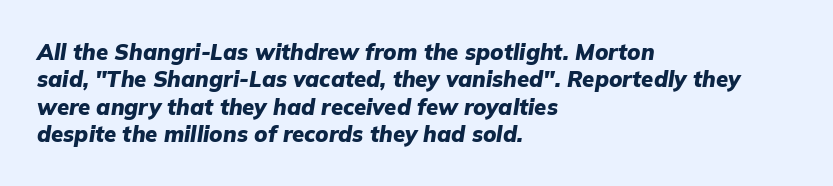
Q: Is the text bold? A: Yes.
Q: Is the text italic (slanted)? A: Yes, it leans right by about 9 degrees.
Q: Is the text underlined? A: No.
Q: How is the paragraph aligned? A: Left-aligned.
Q: Is the spacing between letters normal or unusually wide? A: Normal.
Q: Is the spacing between lines tight, normal or loose? A: Normal.
